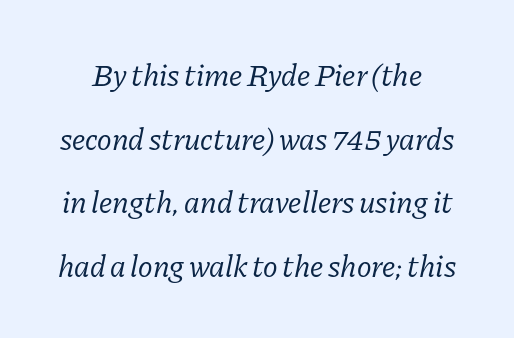
Q: Is the text bold? A: No.
Q: Is the text italic (slanted)? A: Yes, it leans right by about 11 degrees.
Q: Is the typeface a serif or a sans-serif typeface? A: Serif.
Q: Is the text underlined? A: No.
Q: Is the spacing between letters normal or unusually wide? A: Normal.
Q: Is the spacing between lines tight, normal or loose? A: Loose.
Q: Width (condensed, normal, or wide)? A: Normal.
Q: Stroke contrast? A: Low.
Q: x-height? A: Medium.
Q: Monospaced? A: No.
